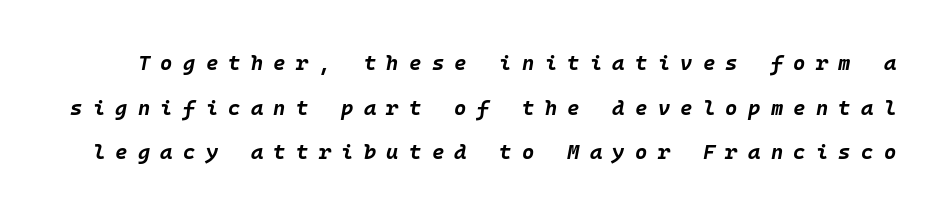
Q: Is the text bold? A: Yes.
Q: Is the text italic (slanted)? A: Yes, it leans right by about 10 degrees.
Q: Is the text underlined? A: No.
Q: Is the spacing between letters normal or unusually wide? A: Unusually wide.
Q: Is the spacing between lines tight, normal or loose? A: Loose.
